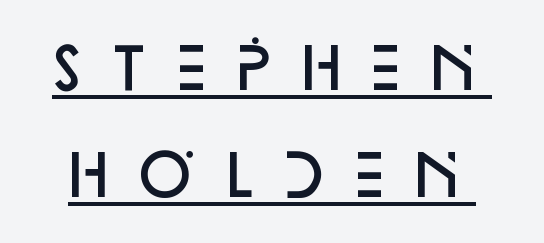
Q: Is the text bold? A: Semi-bold.
Q: Is the text italic (slanted)? A: No, it is upright.
Q: Is the typeface a serif or a sans-serif typeface? A: Sans-serif.
Q: Is the text underlined? A: Yes.
Q: Is the spacing between letters normal or unusually wide? A: Unusually wide.
Q: Is the spacing between lines tight, normal or loose? A: Loose.
Q: Width (condensed, normal, or wide)? A: Normal.
Q: Stroke contrast? A: Low.
Q: x-height? A: Large.
Q: Monospaced? A: No.
